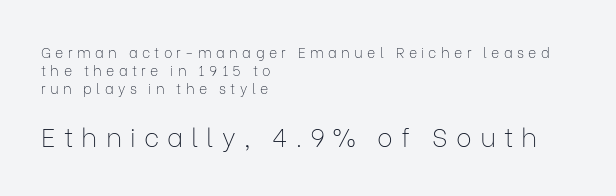
{"italic": "no", "bold": "no", "underline": "no", "align": "left", "line_spacing": "normal", "line_spacing_ratio": 1.27, "letter_spacing": "wide", "letter_spacing_em": 0.31, "larger_block": "second", "size_ratio": 1.86, "glyph_px": 26}
